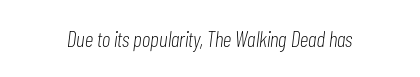
The image shows 22 px text type, italic (leaning right); set normal letter spacing, not underlined.
